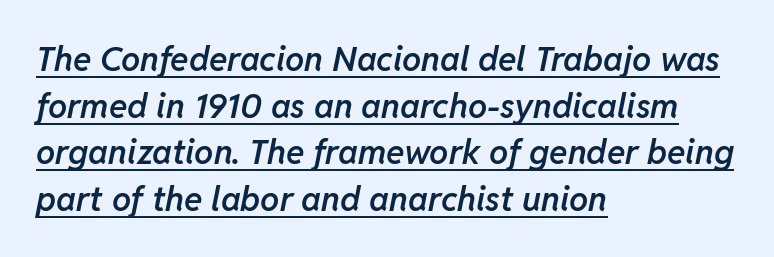
{"italic": "yes", "lean": "right", "slant_degrees": 11, "bold": "semi", "weight": "semibold", "width": "normal", "stroke_contrast": "low", "x_height": "medium", "monospaced": "no", "underline": "yes", "align": "left", "line_spacing": "normal", "line_spacing_ratio": 1.37, "letter_spacing": "normal", "letter_spacing_em": 0.0, "glyph_px": 34}
